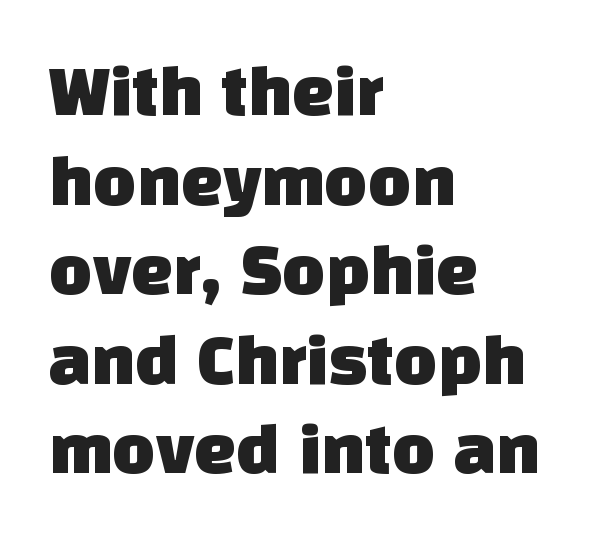
{"serif": "no", "width": "normal", "stroke_contrast": "low", "x_height": "large", "monospaced": "no", "underline": "no", "align": "left", "line_spacing_ratio": 1.21, "letter_spacing": "normal", "letter_spacing_em": 0.0, "glyph_px": 74}
